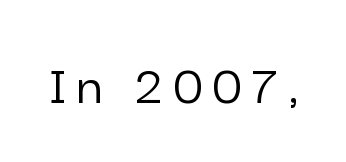
{"serif": "no", "italic": "no", "width": "normal", "stroke_contrast": "low", "x_height": "medium", "monospaced": "no", "underline": "no", "glyph_px": 57}
